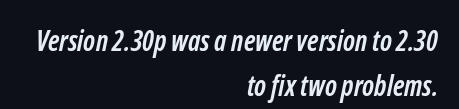
Q: Is the text bold? A: Yes.
Q: Is the typeface a serif or a sans-serif typeface? A: Sans-serif.
Q: Is the text underlined? A: No.
Q: How is the paragraph aligned? A: Right-aligned.
Q: Is the spacing between letters normal or unusually wide? A: Normal.
Q: Is the spacing between lines tight, normal or loose? A: Normal.
Q: Width (condensed, normal, or wide)? A: Condensed.
Q: Stroke contrast? A: Low.
Q: x-height? A: Medium.
Q: Monospaced? A: No.
